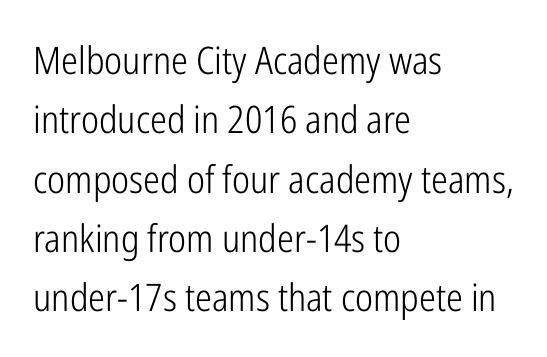
Q: Is the text bold? A: No.
Q: Is the text italic (slanted)? A: No, it is upright.
Q: Is the typeface a serif or a sans-serif typeface? A: Sans-serif.
Q: Is the text underlined? A: No.
Q: How is the paragraph aligned? A: Left-aligned.
Q: Is the spacing between letters normal or unusually wide? A: Normal.
Q: Is the spacing between lines tight, normal or loose? A: Normal.
Q: Width (condensed, normal, or wide)? A: Condensed.
Q: Stroke contrast? A: Low.
Q: x-height? A: Medium.
Q: Monospaced? A: No.
